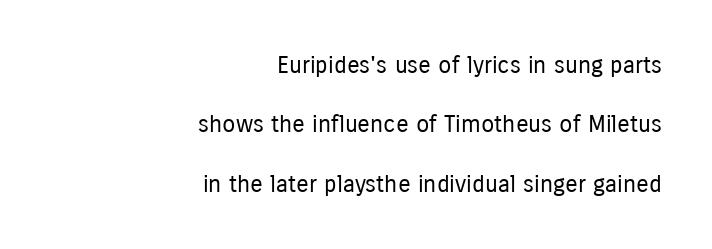
Q: Is the text bold? A: No.
Q: Is the text italic (slanted)? A: No, it is upright.
Q: Is the text underlined? A: No.
Q: How is the paragraph aligned? A: Right-aligned.
Q: Is the spacing between letters normal or unusually wide? A: Normal.
Q: Is the spacing between lines tight, normal or loose? A: Loose.
